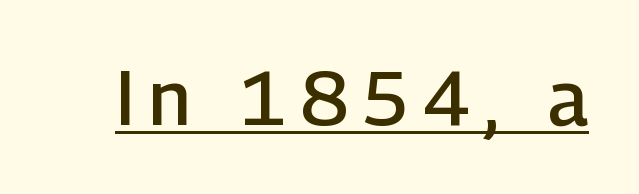
{"serif": "no", "italic": "no", "bold": "semi", "weight": "semibold", "width": "normal", "stroke_contrast": "low", "x_height": "medium", "monospaced": "no", "underline": "yes", "glyph_px": 76}
